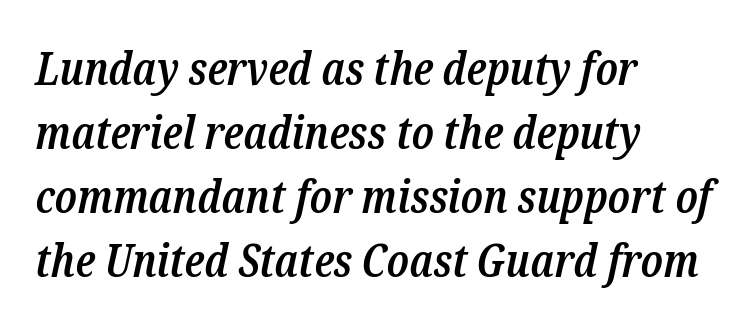
Underline: absent. Letter spacing: default. Horizontal bands of white between lines are of average thickness. The letters carry serifs — small finishing strokes at the ends of their stems.
